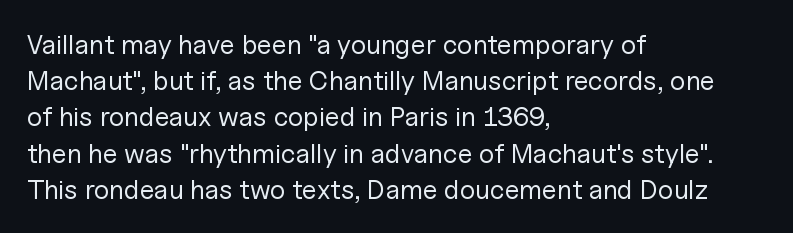
The image shows 27 px text type, upright; set left-aligned, normal line spacing (1.34x), normal letter spacing, not underlined.
